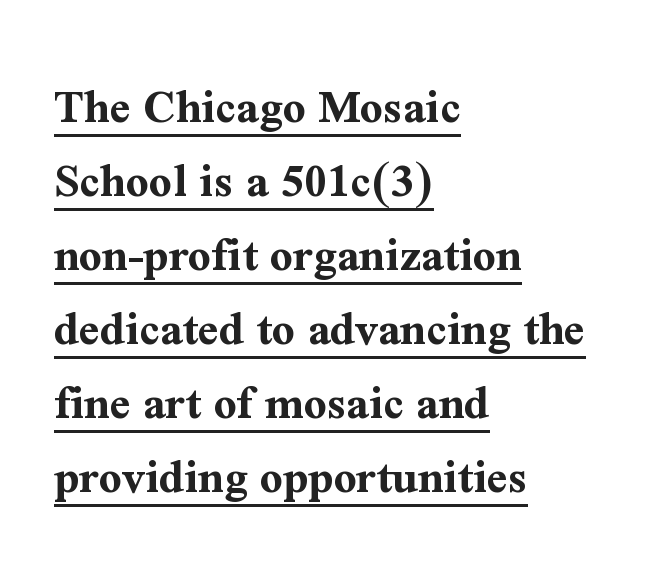
Q: Is the text bold? A: Yes.
Q: Is the text italic (slanted)? A: No, it is upright.
Q: Is the typeface a serif or a sans-serif typeface? A: Serif.
Q: Is the text underlined? A: Yes.
Q: How is the paragraph aligned? A: Left-aligned.
Q: Is the spacing between letters normal or unusually wide? A: Normal.
Q: Is the spacing between lines tight, normal or loose? A: Normal.
Q: Width (condensed, normal, or wide)? A: Normal.
Q: Stroke contrast? A: Medium.
Q: x-height? A: Medium.
Q: Monospaced? A: No.
